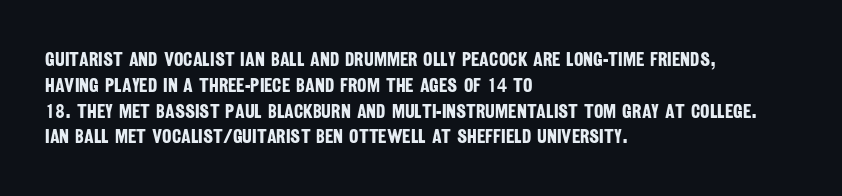
Q: Is the text bold? A: Yes.
Q: Is the text underlined? A: No.
Q: How is the paragraph aligned? A: Left-aligned.
Q: Is the spacing between letters normal or unusually wide? A: Normal.
Q: Is the spacing between lines tight, normal or loose? A: Normal.
